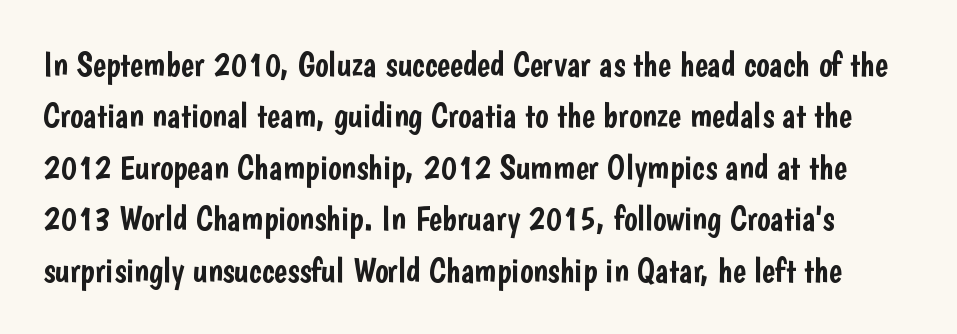
{"serif": "no", "italic": "no", "width": "condensed", "stroke_contrast": "low", "x_height": "medium", "monospaced": "no", "underline": "no", "line_spacing": "normal", "line_spacing_ratio": 1.47, "letter_spacing": "normal", "letter_spacing_em": 0.0, "glyph_px": 35}
